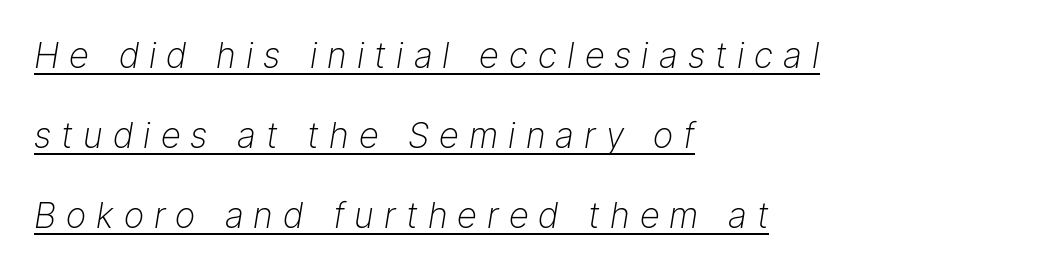
Q: Is the text bold? A: No.
Q: Is the text italic (slanted)? A: Yes, it leans right by about 9 degrees.
Q: Is the text underlined? A: Yes.
Q: How is the paragraph aligned? A: Left-aligned.
Q: Is the spacing between letters normal or unusually wide? A: Unusually wide.
Q: Is the spacing between lines tight, normal or loose? A: Loose.
Q: Width (condensed, normal, or wide)? A: Normal.
Q: Stroke contrast? A: Low.
Q: x-height? A: Medium.
Q: Monospaced? A: No.
